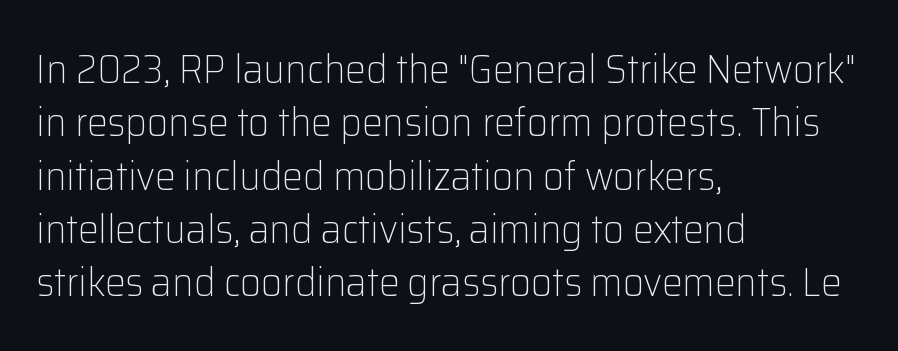
Q: Is the text bold? A: No.
Q: Is the text italic (slanted)? A: No, it is upright.
Q: Is the typeface a serif or a sans-serif typeface? A: Sans-serif.
Q: Is the text underlined? A: No.
Q: How is the paragraph aligned? A: Left-aligned.
Q: Is the spacing between letters normal or unusually wide? A: Normal.
Q: Is the spacing between lines tight, normal or loose? A: Normal.
Q: Width (condensed, normal, or wide)? A: Normal.
Q: Stroke contrast? A: Low.
Q: x-height? A: Medium.
Q: Monospaced? A: No.
